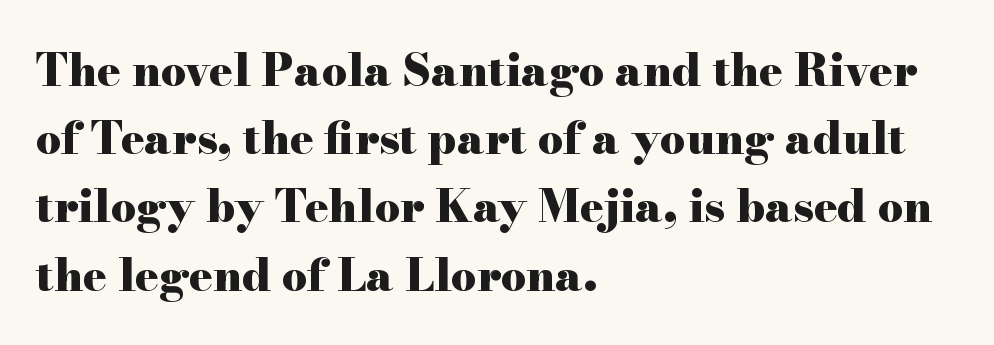
{"serif": "yes", "italic": "no", "bold": "yes", "weight": "heavy", "width": "wide", "stroke_contrast": "high", "x_height": "small", "monospaced": "no", "underline": "no", "align": "left", "line_spacing": "normal", "line_spacing_ratio": 1.55, "letter_spacing": "normal", "letter_spacing_em": 0.0, "glyph_px": 44}
